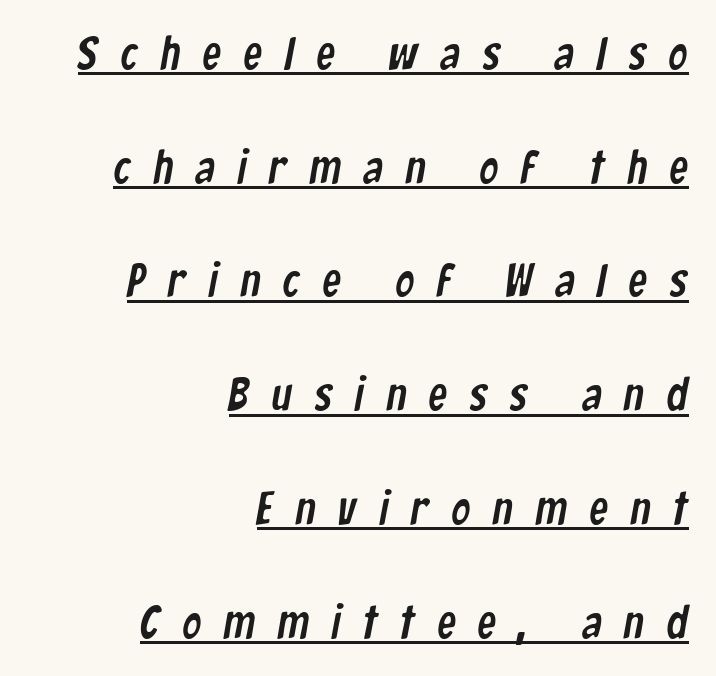
This is sans-serif lettering, the kind often seen on screens and signage. A typesetter would call this proportional, since set widths differ per character. Words appear elongated and porous because spacing is wide. The paragraph has a hard right edge and a soft left edge.
